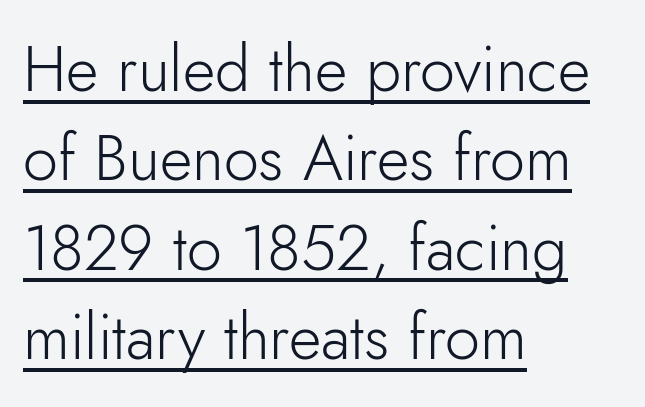
The image shows 63 px light sans-serif type, upright; set left-aligned, normal line spacing (1.42x), normal letter spacing, underlined; low stroke contrast and a small x-height.
